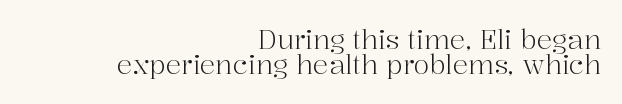
{"italic": "no", "bold": "no", "underline": "no", "align": "right", "line_spacing": "tight", "line_spacing_ratio": 0.97, "letter_spacing": "normal", "letter_spacing_em": 0.0, "glyph_px": 26}
